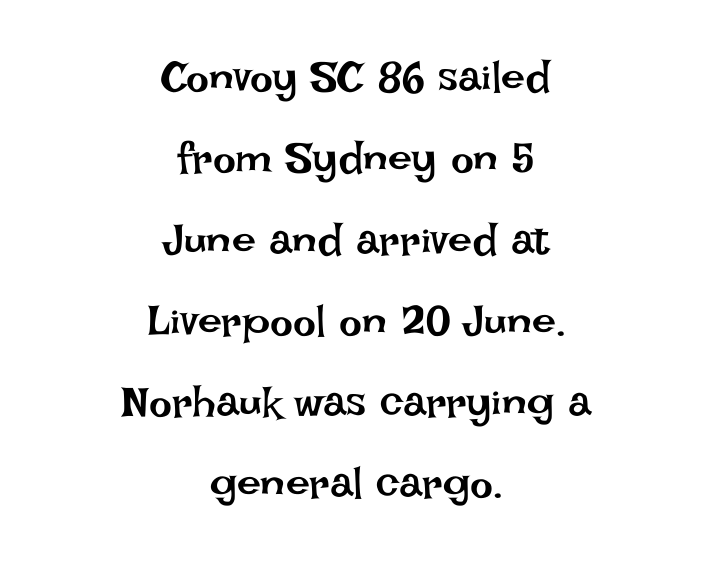
Q: Is the text bold? A: No.
Q: Is the text italic (slanted)? A: No, it is upright.
Q: Is the text underlined? A: No.
Q: How is the paragraph aligned? A: Centered.
Q: Is the spacing between letters normal or unusually wide? A: Normal.
Q: Width (condensed, normal, or wide)? A: Normal.
Q: Stroke contrast? A: Low.
Q: x-height? A: Large.
Q: Monospaced? A: No.
